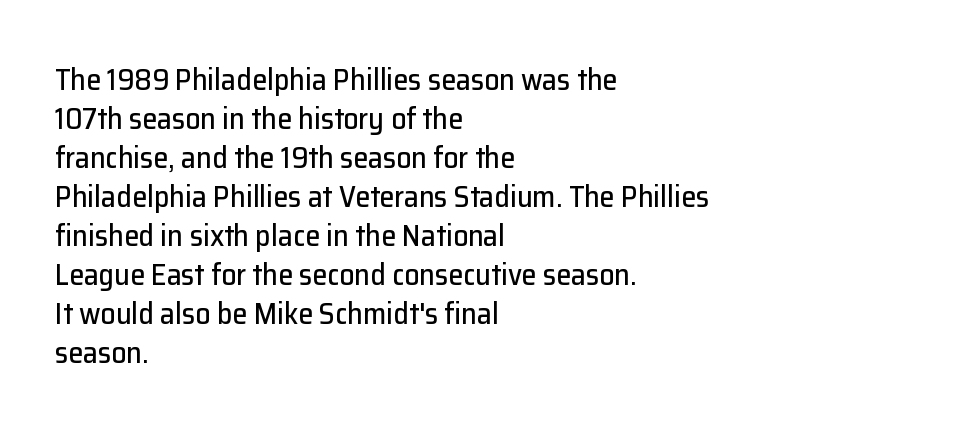
Q: Is the text italic (slanted)? A: No, it is upright.
Q: Is the typeface a serif or a sans-serif typeface? A: Sans-serif.
Q: Is the text underlined? A: No.
Q: How is the paragraph aligned? A: Left-aligned.
Q: Is the spacing between letters normal or unusually wide? A: Normal.
Q: Is the spacing between lines tight, normal or loose? A: Normal.
Q: Width (condensed, normal, or wide)? A: Normal.
Q: Stroke contrast? A: Low.
Q: x-height? A: Medium.
Q: Monospaced? A: No.
